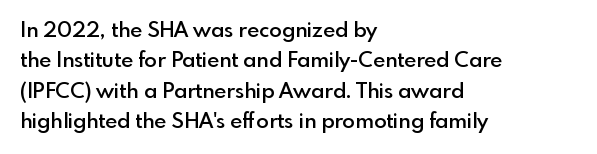
{"italic": "no", "bold": "semi", "underline": "no", "align": "left", "line_spacing": "normal", "line_spacing_ratio": 1.45, "letter_spacing": "normal", "letter_spacing_em": 0.0, "glyph_px": 21}
